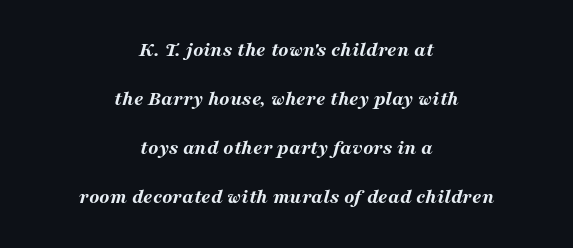
Q: Is the text bold? A: Yes.
Q: Is the text italic (slanted)? A: Yes, it leans right by about 16 degrees.
Q: Is the text underlined? A: No.
Q: How is the paragraph aligned? A: Centered.
Q: Is the spacing between letters normal or unusually wide? A: Normal.
Q: Is the spacing between lines tight, normal or loose? A: Loose.
